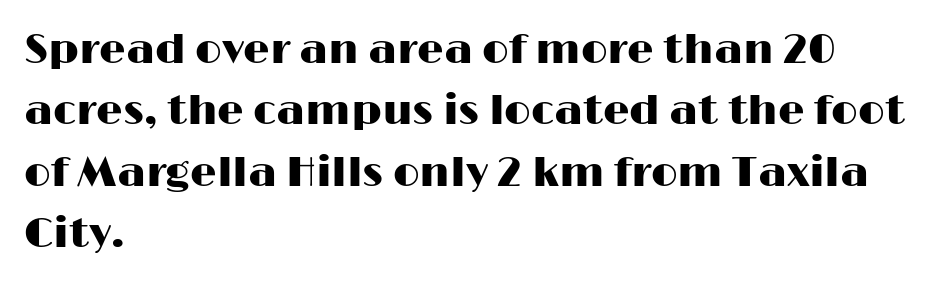
{"serif": "no", "italic": "no", "width": "wide", "stroke_contrast": "high", "x_height": "medium", "monospaced": "no", "underline": "no", "align": "left", "line_spacing": "normal", "line_spacing_ratio": 1.46, "letter_spacing": "normal", "letter_spacing_em": 0.0, "glyph_px": 42}
